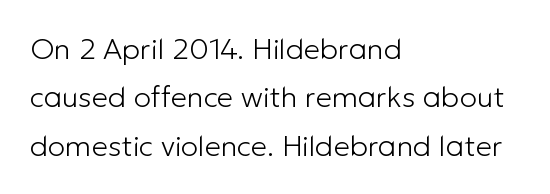
Leftover space on each line is placed entirely after the last word. The letters advance in unequal steps, a hallmark of proportional type. No chunkiness to these letters — they're not bold. These lines keep a tight, regular rhythm from letter to letter. The type family on display is of the sans-serif kind.
